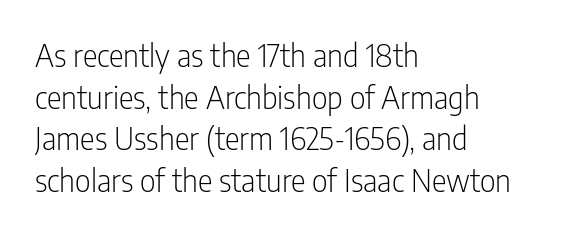
Q: Is the text bold? A: No.
Q: Is the text italic (slanted)? A: No, it is upright.
Q: Is the typeface a serif or a sans-serif typeface? A: Sans-serif.
Q: Is the text underlined? A: No.
Q: How is the paragraph aligned? A: Left-aligned.
Q: Is the spacing between letters normal or unusually wide? A: Normal.
Q: Is the spacing between lines tight, normal or loose? A: Normal.
Q: Width (condensed, normal, or wide)? A: Condensed.
Q: Stroke contrast? A: Low.
Q: x-height? A: Medium.
Q: Monospaced? A: No.
